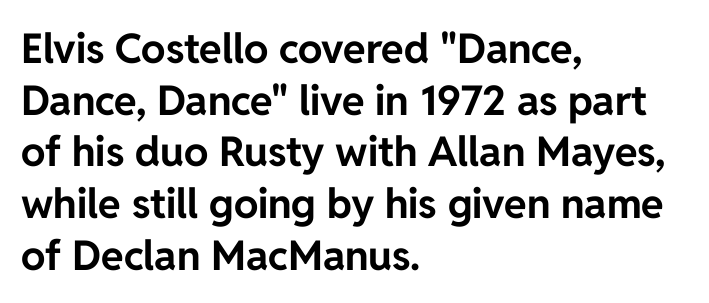
The image shows 41 px bold sans-serif type, upright; set left-aligned, normal line spacing (1.26x), normal letter spacing, not underlined; low stroke contrast and a medium x-height.
